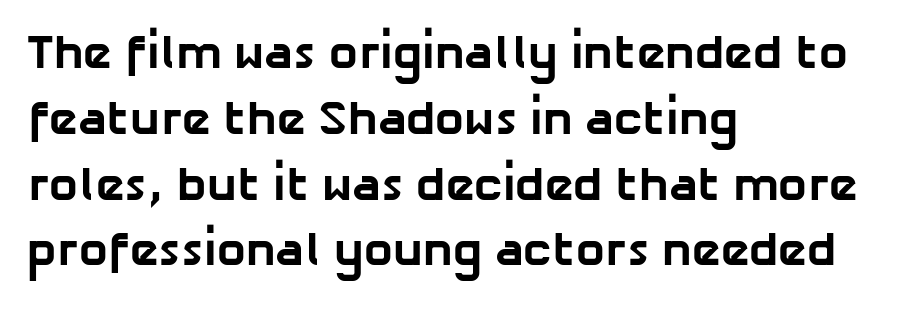
Q: Is the text bold? A: Yes.
Q: Is the typeface a serif or a sans-serif typeface? A: Sans-serif.
Q: Is the text underlined? A: No.
Q: How is the paragraph aligned? A: Left-aligned.
Q: Is the spacing between letters normal or unusually wide? A: Normal.
Q: Is the spacing between lines tight, normal or loose? A: Normal.
Q: Width (condensed, normal, or wide)? A: Normal.
Q: Stroke contrast? A: Low.
Q: x-height? A: Medium.
Q: Monospaced? A: No.
